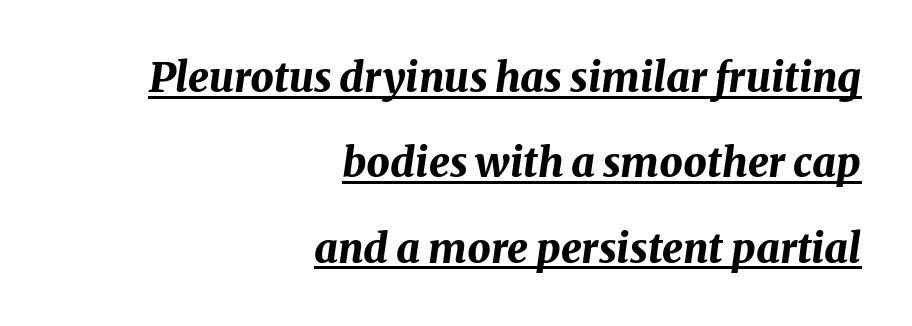
The typesetting leans heavy: a genuine bold. Looking at the ascenders, they clearly lean. Short note: letters normally spaced. Every word sits above its own underline.
